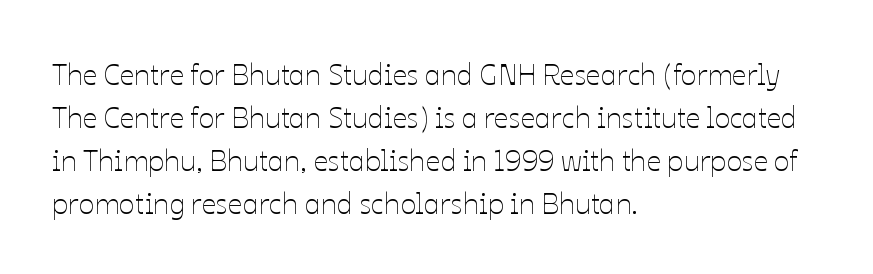
Q: Is the text bold? A: No.
Q: Is the text italic (slanted)? A: No, it is upright.
Q: Is the text underlined? A: No.
Q: How is the paragraph aligned? A: Left-aligned.
Q: Is the spacing between letters normal or unusually wide? A: Normal.
Q: Is the spacing between lines tight, normal or loose? A: Normal.
Q: Width (condensed, normal, or wide)? A: Normal.
Q: Stroke contrast? A: Low.
Q: x-height? A: Medium.
Q: Monospaced? A: No.
